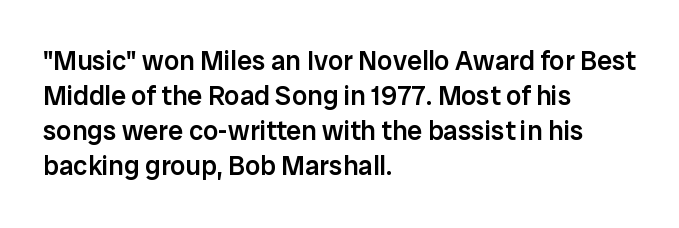
The image shows 27 px text type, upright; set left-aligned, normal line spacing (1.3x), normal letter spacing, not underlined.
